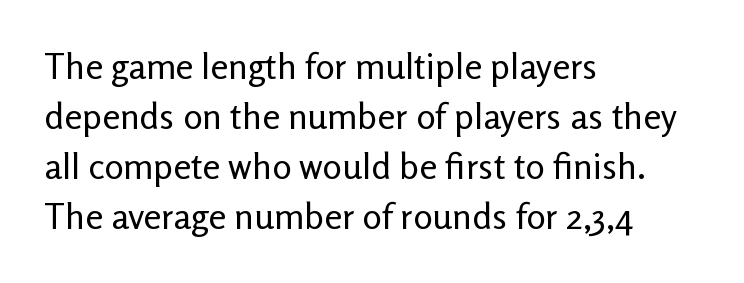
{"serif": "no", "italic": "no", "bold": "no", "weight": "regular", "width": "normal", "stroke_contrast": "low", "x_height": "medium", "monospaced": "no", "underline": "no", "align": "left", "line_spacing": "normal", "line_spacing_ratio": 1.39, "letter_spacing": "normal", "letter_spacing_em": 0.0, "glyph_px": 36}
